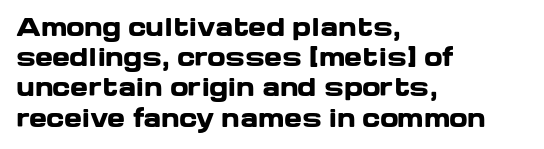
The image shows 24 px bold type, upright; set left-aligned, normal line spacing (1.26x), normal letter spacing, not underlined.
